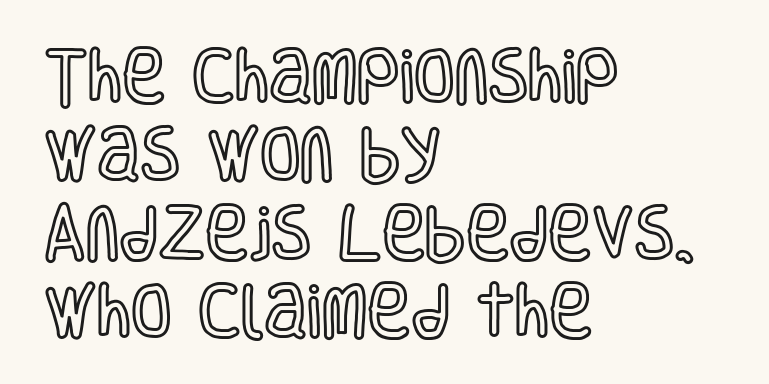
The image shows 59 px condensed type, upright; set left-aligned, normal line spacing (1.33x), normal letter spacing, not underlined; a large x-height.
